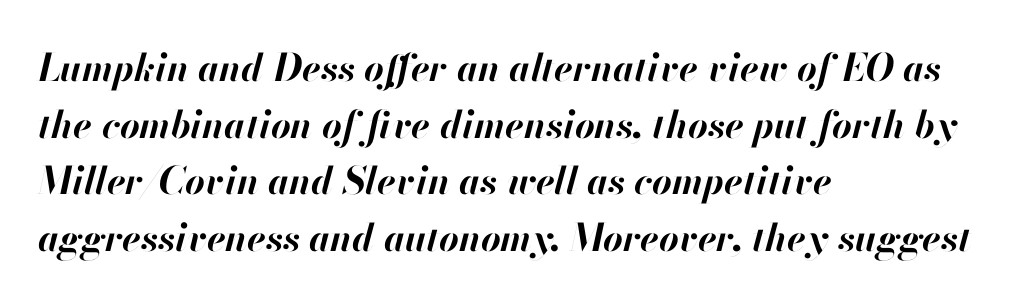
{"italic": "yes", "lean": "right", "slant_degrees": 13, "bold": "yes", "weight": "bold", "width": "normal", "stroke_contrast": "high", "x_height": "small", "monospaced": "no", "underline": "no", "align": "left", "line_spacing": "normal", "line_spacing_ratio": 1.49, "letter_spacing": "normal", "letter_spacing_em": 0.0, "glyph_px": 38}
